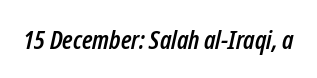
Nothing unusual about the tracking: characters are spaced as the font intends. The area under the type is left untouched. The glyphs look as if they've been sheared to an angle.
